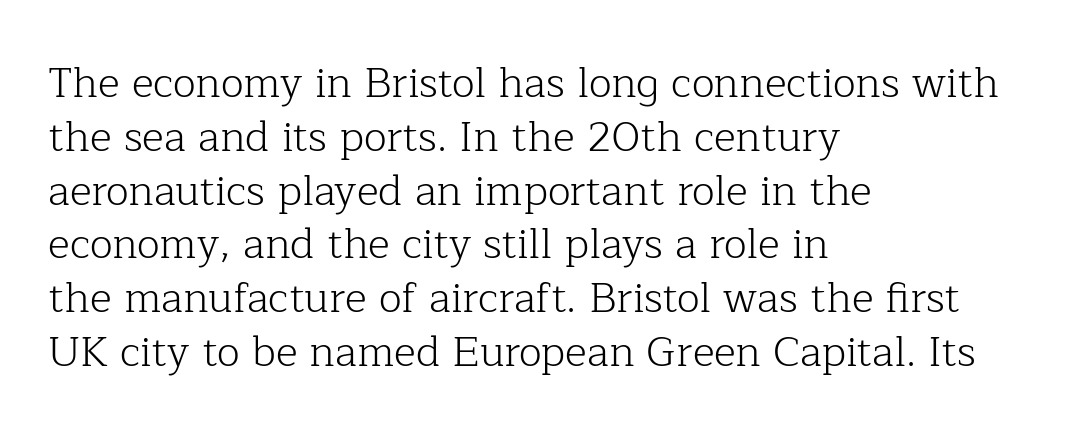
Q: Is the text bold? A: No.
Q: Is the text italic (slanted)? A: No, it is upright.
Q: Is the typeface a serif or a sans-serif typeface? A: Serif.
Q: Is the text underlined? A: No.
Q: How is the paragraph aligned? A: Left-aligned.
Q: Is the spacing between letters normal or unusually wide? A: Normal.
Q: Is the spacing between lines tight, normal or loose? A: Normal.
Q: Width (condensed, normal, or wide)? A: Normal.
Q: Stroke contrast? A: Low.
Q: x-height? A: Medium.
Q: Monospaced? A: No.
